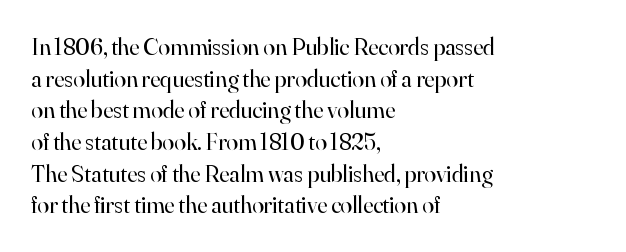
Leftover space on each line is placed entirely after the last word. The typesetting does not lean heavy: it is not bold. Honestly, the letter spacing is just normal — you wouldn't notice it. Underline: absent. If you drew a line through each stem, it would be perfectly vertical.
